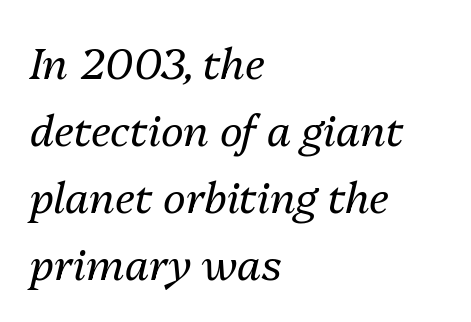
The image shows 43 px regular-weight type, italic (leaning right); set left-aligned, normal line spacing (1.56x), normal letter spacing, not underlined; medium stroke contrast and a medium x-height.
